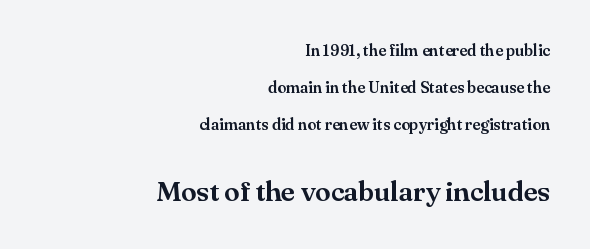
Character widths vary here, with narrow letters taking less room than wide ones. No extra tracking has been applied to these lines. No italicization has been applied; the sample stays upright. The area under the type is left untouched. The lines are spread far apart with generous leading. The type family on display is of the serif kind.
